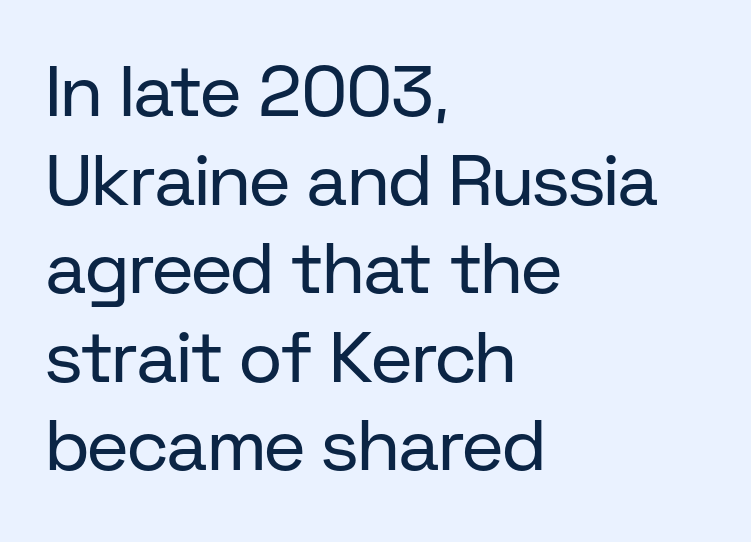
The rendering anchors every line to the left-hand side. You could not count columns in this text — the font is proportionally spaced. Tracking here is standard; glyphs follow each other at the usual distance. The cut favours lightness, reaching ordinary text weight at its darkest. Does the lettering tilt? It doesn't — this is upright. The glyphs are unaccompanied by any horizontal stroke below them.
